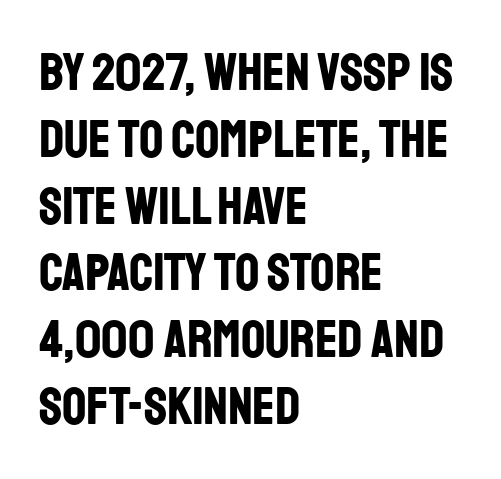
To sum up the face: it is a sans, with no serifs. Nope, not italic — everything's standing straight. Typographic density is high because the face is bold. The passage shown is typed in a proportional face where columns would drift. Lines of text with bare space underneath.
